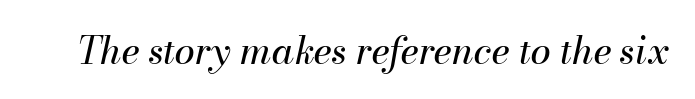
Q: Is the text bold? A: No.
Q: Is the text italic (slanted)? A: Yes, it leans right by about 13 degrees.
Q: Is the text underlined? A: No.
Q: Is the spacing between letters normal or unusually wide? A: Normal.
Q: Width (condensed, normal, or wide)? A: Normal.
Q: Stroke contrast? A: Medium.
Q: x-height? A: Small.
Q: Monospaced? A: No.
